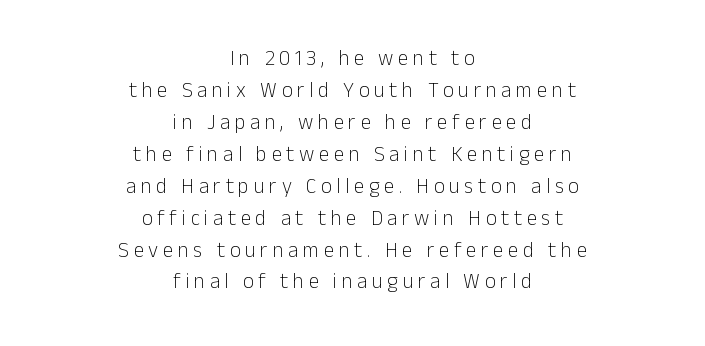
The image shows 21 px text type, upright; set centered, normal line spacing (1.52x), unusually wide letter spacing (+0.22 em), not underlined.
